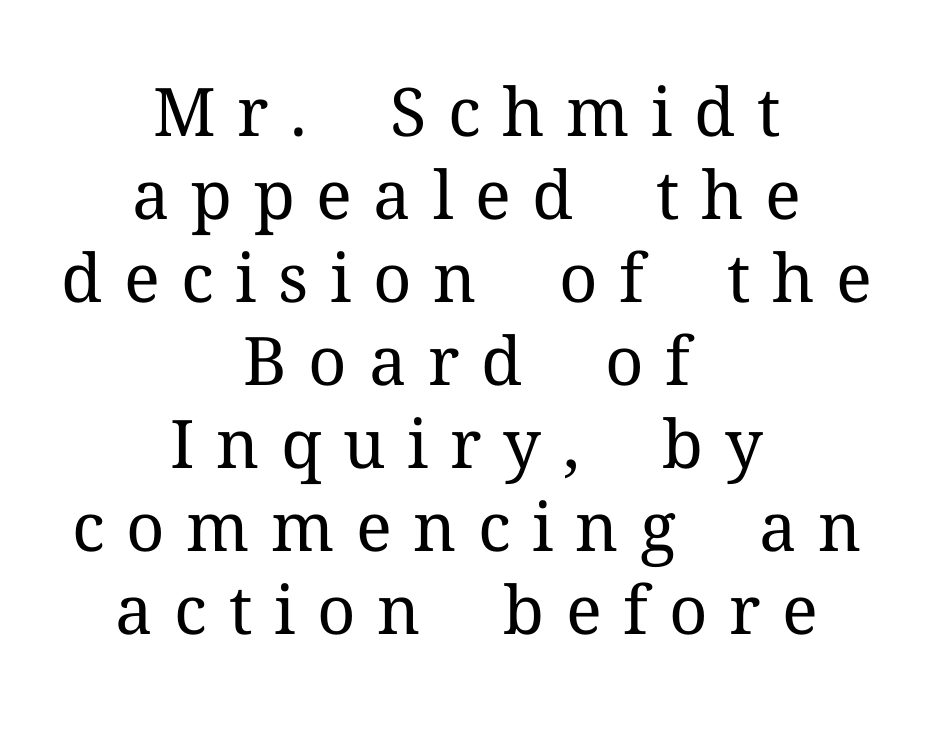
{"serif": "yes", "italic": "no", "bold": "no", "weight": "regular", "width": "normal", "stroke_contrast": "medium", "x_height": "medium", "monospaced": "no", "underline": "no", "align": "center", "line_spacing_ratio": 1.24, "letter_spacing": "wide", "letter_spacing_em": 0.32, "glyph_px": 67}
